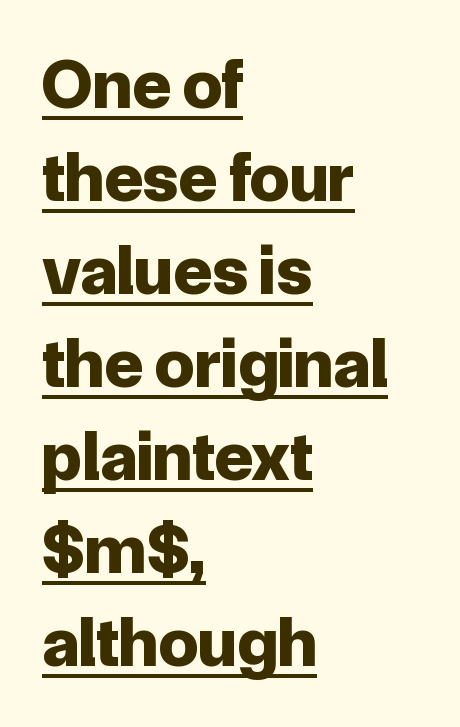
The typeface chosen for these lines omits serifs. Does the copy run flush right? No — it runs flush left. Spacing verdict: proportional, widths tailored to each character. What weight is shown? A full bold with thick strokes. Honestly, the row spacing looks completely unremarkable. The line texture is even and compact thanks to regular tracking.
